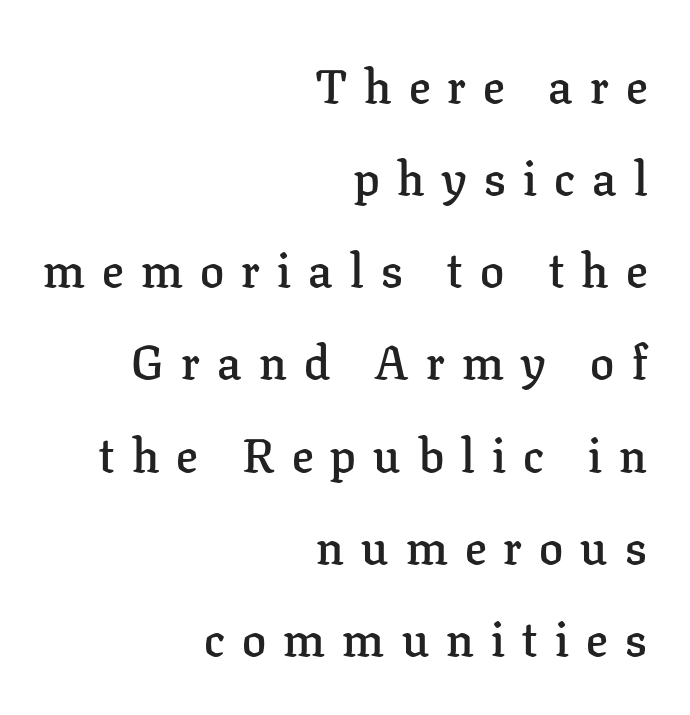
The face used here is rendered with a markedly widened letterfit. The characters display serif detailing at their extremities. When letters stand straight like this, we call the style roman or upright. Each letter keeps its own natural width here, so spacing adapts to shape. A bare baseline throughout the passage. If you measured baseline to baseline, you'd find a long distance.
